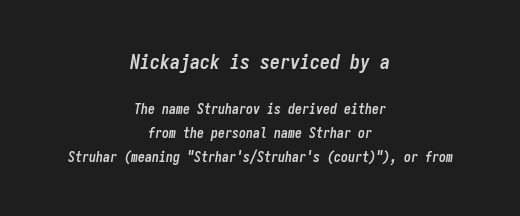
{"italic": "yes", "lean": "right", "slant_degrees": 9, "bold": "yes", "underline": "no", "align": "center", "line_spacing_ratio": 1.73, "letter_spacing": "normal", "letter_spacing_em": 0.0, "larger_block": "first", "size_ratio": 1.43, "glyph_px": 20}
